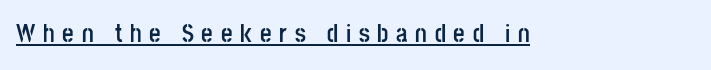
The type is letterspaced generously, with wide tracking. Compared with undecorated copy, this sample adds a rule below the words. Tall strokes in this sample are plumb rather than angled. Typographic density is high because the face is bold.
